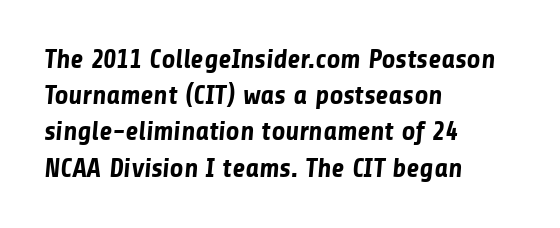
Q: Is the text bold? A: Yes.
Q: Is the text underlined? A: No.
Q: How is the paragraph aligned? A: Left-aligned.
Q: Is the spacing between letters normal or unusually wide? A: Normal.
Q: Is the spacing between lines tight, normal or loose? A: Normal.
